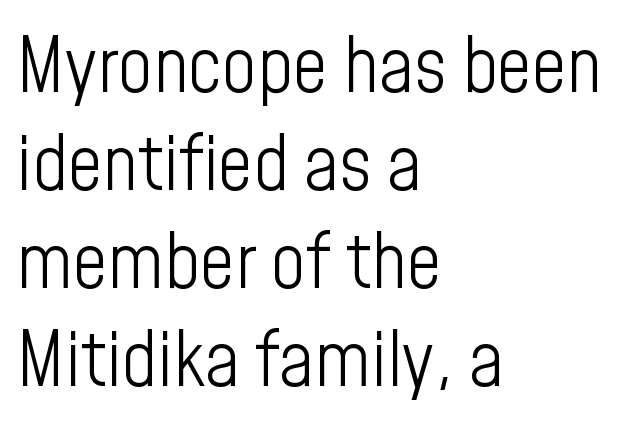
Decoration check: the copy has no underline. Inter-character spacing is left at the font's built-in metrics. Ink coverage per letter is moderate at most. Typeset ragged right — the left edge is the straight one. To sum up the face: it is a sans, with no serifs.
